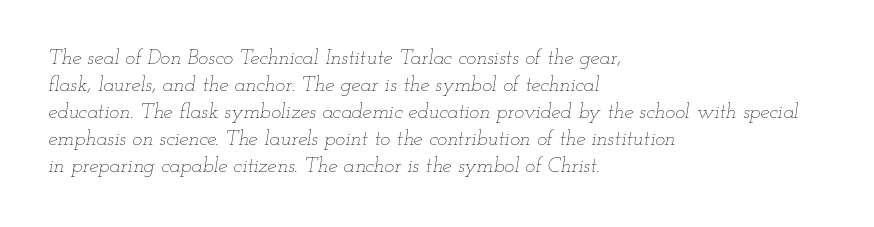
Students, note that the glyphs here touch the page at normal intervals. Reading down the block, your eye returns to a fixed left position each line. How would I describe the line gaps? Plain and ordinary. The specimen reads as italic at a glance. No extra ink here — the face is not bold. This rendering features lettering with no underline.
